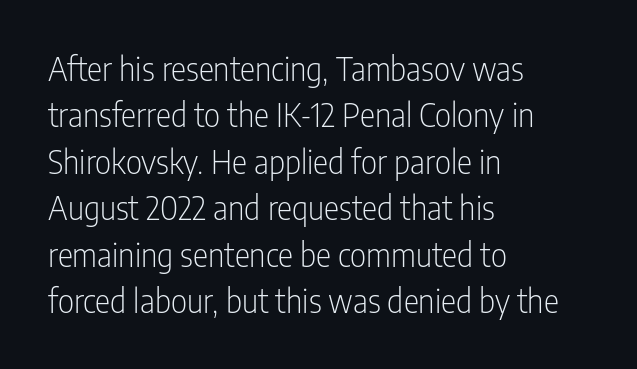
{"serif": "no", "italic": "no", "bold": "no", "weight": "light", "width": "condensed", "stroke_contrast": "low", "x_height": "medium", "monospaced": "no", "underline": "no", "align": "left", "line_spacing": "normal", "line_spacing_ratio": 1.45, "letter_spacing": "normal", "letter_spacing_em": 0.0, "glyph_px": 32}
